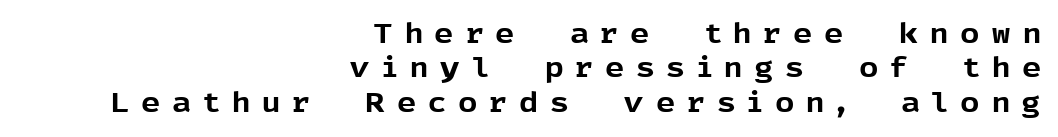
Q: Is the text bold? A: Yes.
Q: Is the text italic (slanted)? A: No, it is upright.
Q: Is the text underlined? A: No.
Q: How is the paragraph aligned? A: Right-aligned.
Q: Is the spacing between letters normal or unusually wide? A: Unusually wide.
Q: Is the spacing between lines tight, normal or loose? A: Normal.
